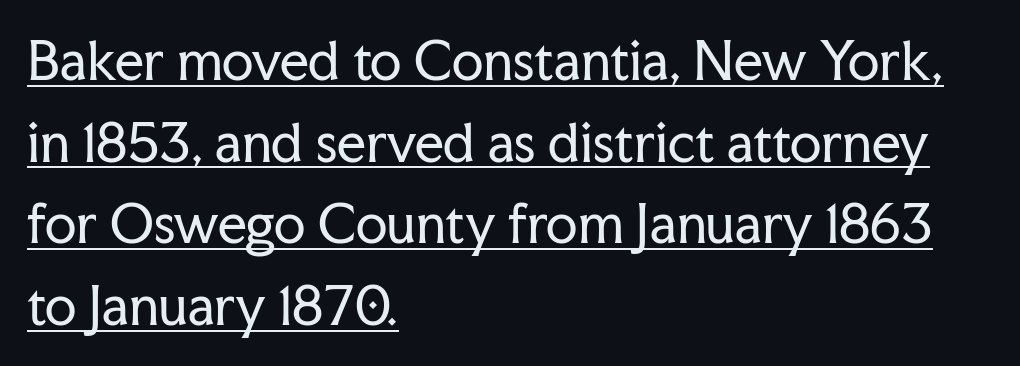
Q: Is the text bold? A: No.
Q: Is the text italic (slanted)? A: No, it is upright.
Q: Is the typeface a serif or a sans-serif typeface? A: Serif.
Q: Is the text underlined? A: Yes.
Q: How is the paragraph aligned? A: Left-aligned.
Q: Is the spacing between letters normal or unusually wide? A: Normal.
Q: Is the spacing between lines tight, normal or loose? A: Normal.
Q: Width (condensed, normal, or wide)? A: Normal.
Q: Stroke contrast? A: Low.
Q: x-height? A: Medium.
Q: Monospaced? A: No.
